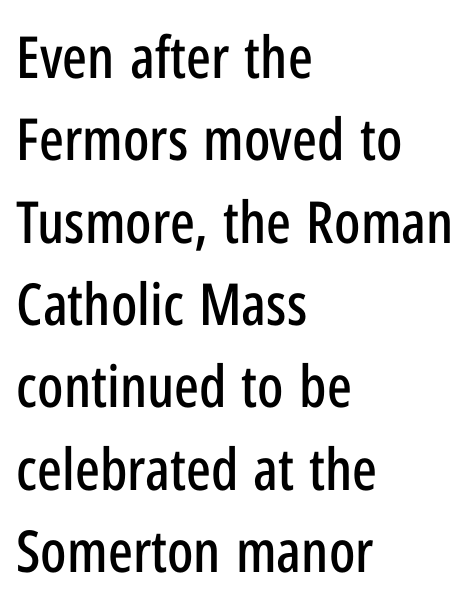
The compositor pushed each line to the left boundary. Note the varied advance widths — an 'i' is clearly narrower than an 'm'. Caption: standard tracking, unaltered. Is there much room between lines? A standard amount, neither cramped nor airy.
